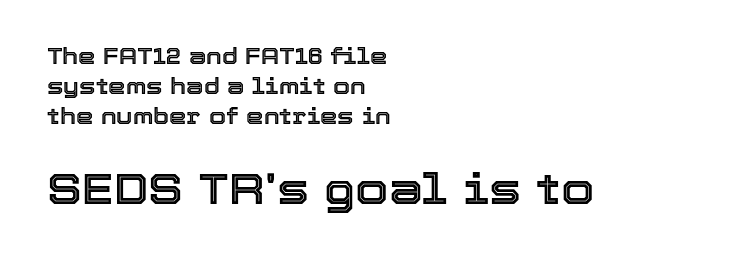
{"italic": "no", "width": "normal", "x_height": "medium", "monospaced": "no", "underline": "no", "align": "left", "line_spacing": "normal", "line_spacing_ratio": 1.36, "letter_spacing": "normal", "letter_spacing_em": 0.0, "larger_block": "second", "size_ratio": 1.95, "glyph_px": 43}
